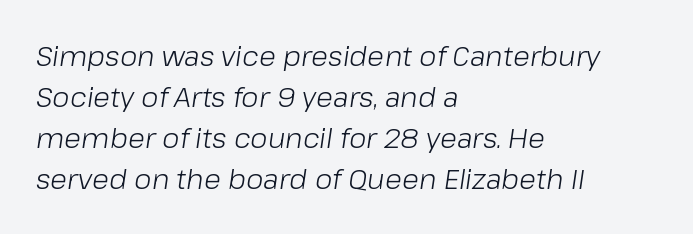
The image shows 28 px light type, italic (leaning right); set left-aligned, normal line spacing (1.46x), normal letter spacing, not underlined; low stroke contrast and a medium x-height.
